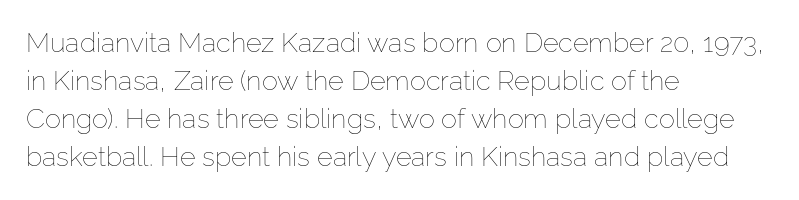
The image shows 27 px text type, upright; set left-aligned, normal line spacing (1.41x), normal letter spacing, not underlined.
